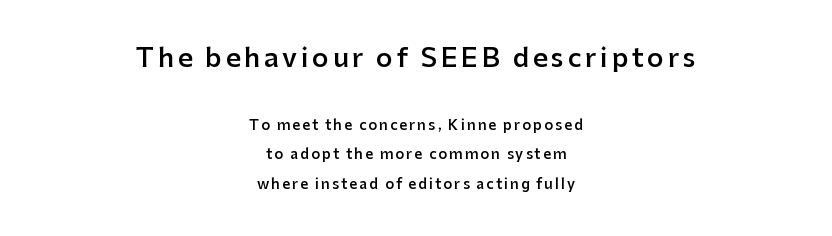
Q: Is the text bold? A: Semi-bold.
Q: Is the text italic (slanted)? A: No, it is upright.
Q: Is the text underlined? A: No.
Q: How is the paragraph aligned? A: Centered.
Q: Is the spacing between lines tight, normal or loose? A: Loose.
Q: Which block of text is set in a larger size, the first (top) or the second (bottom)? A: The first (top) one.
